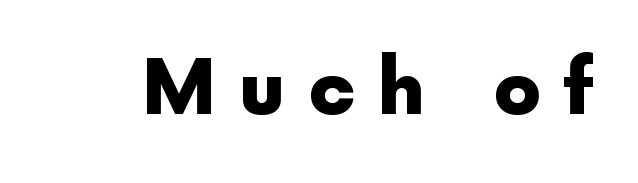
Letter spacing: wide. This is roman type, the default non-slanted kind. Notice how thick the strokes are: this is what a full bold looks like. This sample has the flowing, uneven cadence of proportional lettering. The passage shown is typeset with a sans-serif family.
